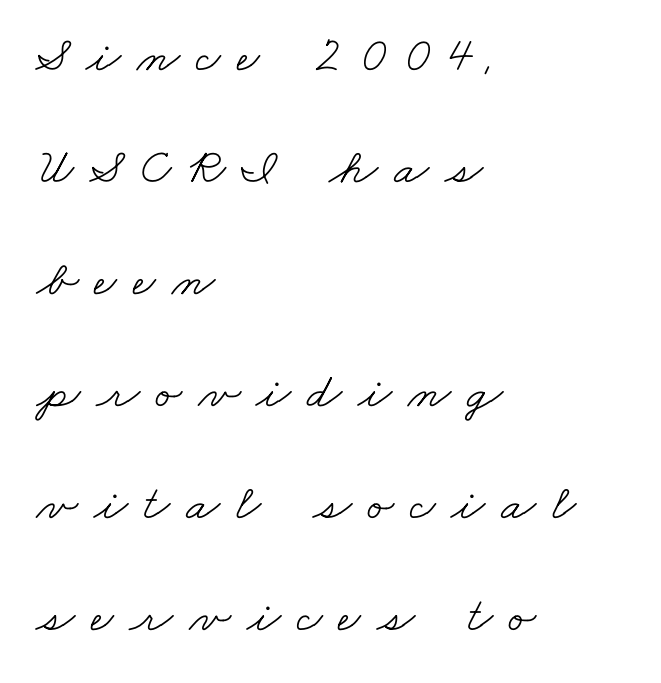
The image shows 50 px light, wide serif type; set left-aligned, loose line spacing (2.24x), unusually wide letter spacing (+0.32 em), not underlined; low stroke contrast and a small x-height.
